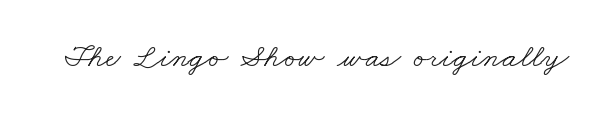
{"serif": "yes", "bold": "no", "weight": "light", "width": "wide", "stroke_contrast": "low", "x_height": "small", "monospaced": "no", "underline": "no", "letter_spacing": "normal", "letter_spacing_em": 0.0, "glyph_px": 33}
